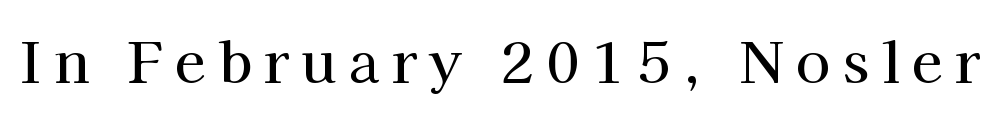
Q: Is the text italic (slanted)? A: No, it is upright.
Q: Is the typeface a serif or a sans-serif typeface? A: Serif.
Q: Is the text underlined? A: No.
Q: Is the spacing between letters normal or unusually wide? A: Unusually wide.
Q: Width (condensed, normal, or wide)? A: Normal.
Q: Stroke contrast? A: High.
Q: x-height? A: Medium.
Q: Monospaced? A: No.
